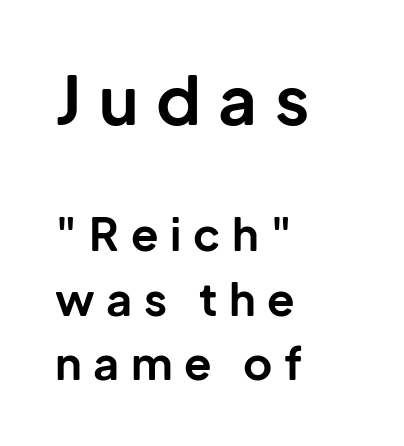
Q: Is the text bold? A: Yes.
Q: Is the text italic (slanted)? A: No, it is upright.
Q: Is the typeface a serif or a sans-serif typeface? A: Sans-serif.
Q: Is the text underlined? A: No.
Q: How is the paragraph aligned? A: Left-aligned.
Q: Is the spacing between letters normal or unusually wide? A: Unusually wide.
Q: Is the spacing between lines tight, normal or loose? A: Normal.
Q: Which block of text is set in a larger size, the first (top) or the second (bottom)? A: The first (top) one.
Q: Width (condensed, normal, or wide)? A: Normal.
Q: Stroke contrast? A: Low.
Q: x-height? A: Medium.
Q: Monospaced? A: No.
